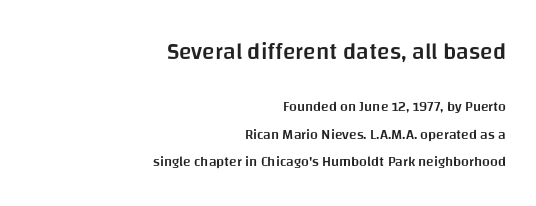
The image shows 23 px text type, upright; set right-aligned, loose line spacing (1.96x), normal letter spacing, not underlined; the first (top) block is 1.64x larger.
